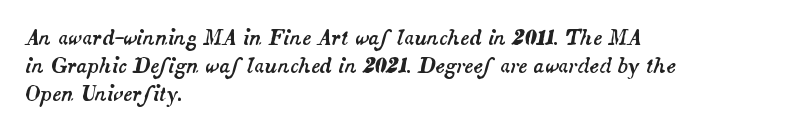
The image shows 20 px text type, italic (leaning right); set left-aligned, normal line spacing (1.4x), normal letter spacing, not underlined.
